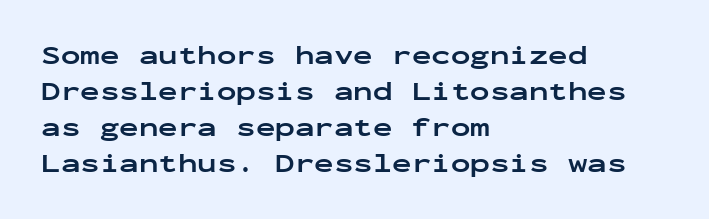
The image shows 26 px bold type, upright; set left-aligned, normal line spacing (1.39x), normal letter spacing, not underlined.
